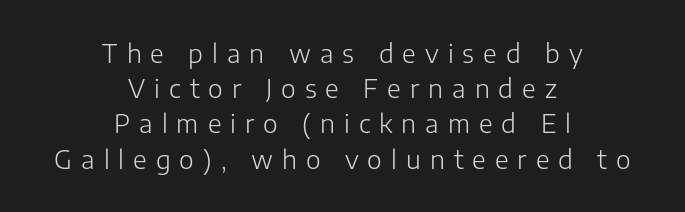
Each line is balanced around a shared central axis. The letters look calm and open, with moderate or lighter stems. A clean baseline with only descenders dipping below it. The line-height multiplier appears to be the usual default.
